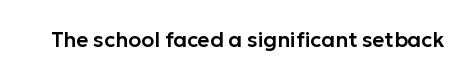
Q: Is the text italic (slanted)? A: No, it is upright.
Q: Is the text underlined? A: No.
Q: Is the spacing between letters normal or unusually wide? A: Normal.
